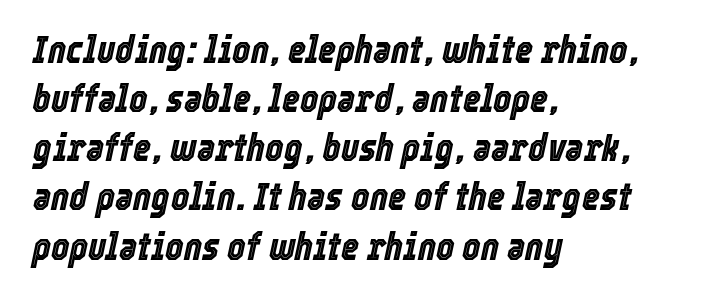
Q: Is the text italic (slanted)? A: Yes, it leans right by about 12 degrees.
Q: Is the text underlined? A: No.
Q: How is the paragraph aligned? A: Left-aligned.
Q: Is the spacing between letters normal or unusually wide? A: Normal.
Q: Is the spacing between lines tight, normal or loose? A: Normal.
Q: Width (condensed, normal, or wide)? A: Condensed.
Q: x-height? A: Medium.
Q: Monospaced? A: No.
